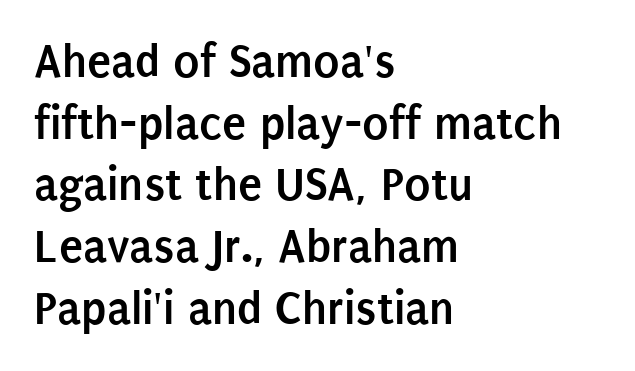
The image shows 49 px semibold, condensed sans-serif type, upright; set left-aligned, normal line spacing (1.26x), normal letter spacing, not underlined; low stroke contrast and a large x-height.
